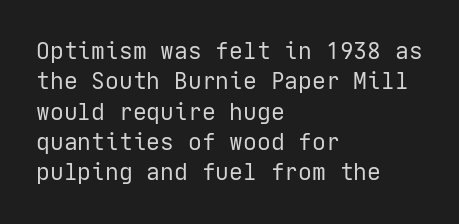
The image shows 23 px text type, upright; set left-aligned, normal line spacing (1.32x), normal letter spacing, not underlined.
